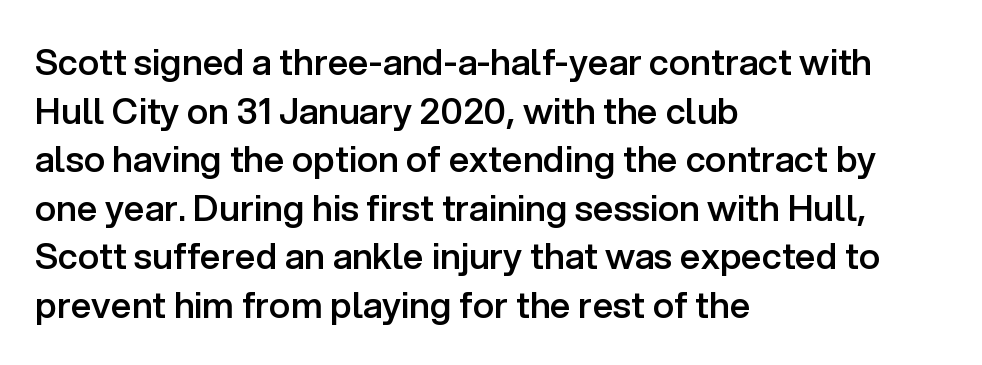
Letters rest on an invisible, unmarked baseline. No italicization has been applied; the sample stays upright. This rendering uses left alignment, leaving the right contour irregular. These lines carry some extra weight — a demibold, not a full bold.
